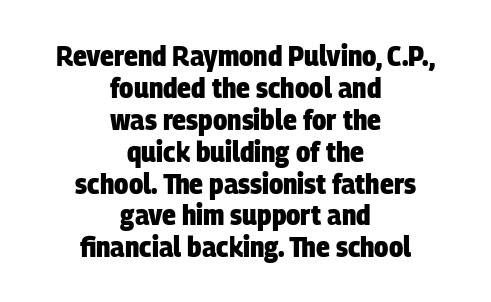
Regarding leading, the lines here are crowded together. A clean baseline with only descenders dipping below it. In terms of weight, the rendering is a true, heavy bold. To sum up the face: it is a sans, with no serifs. The lines are quadded center.
